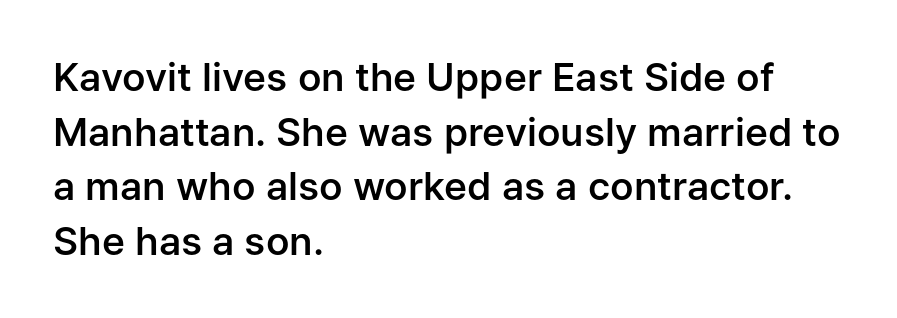
{"serif": "no", "italic": "no", "bold": "semi", "weight": "semibold", "width": "normal", "stroke_contrast": "low", "x_height": "medium", "monospaced": "no", "underline": "no", "align": "left", "line_spacing": "normal", "line_spacing_ratio": 1.4, "letter_spacing": "normal", "letter_spacing_em": 0.0, "glyph_px": 39}
